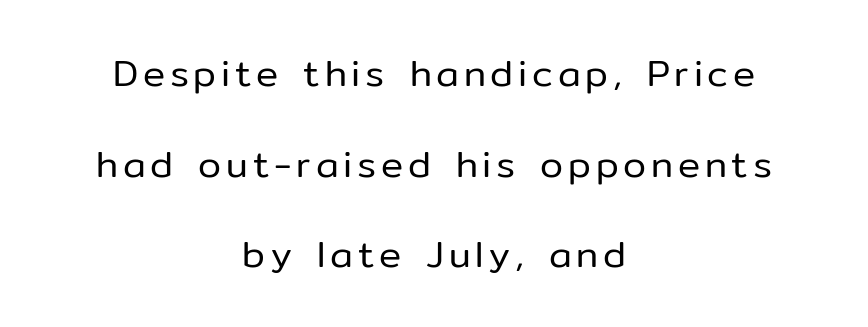
The lettering stays uniformly vertical, giving the passage a roman look. Rows of type keep a wide berth in the vertical direction. Each letter keeps its own natural width here, so spacing adapts to shape. Clear beneath every line of the passage.
